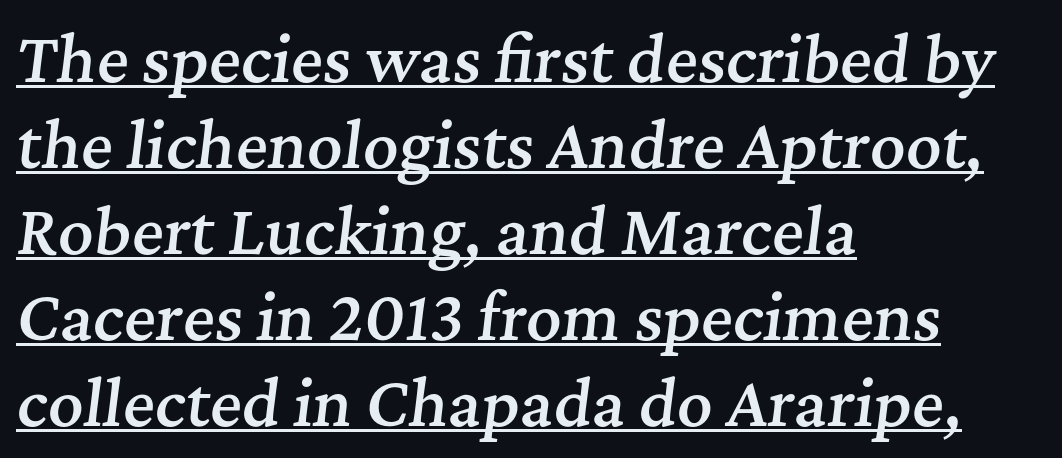
{"serif": "yes", "italic": "yes", "lean": "right", "slant_degrees": 7, "bold": "semi", "weight": "semibold", "width": "normal", "stroke_contrast": "medium", "x_height": "medium", "monospaced": "no", "underline": "yes", "align": "left", "line_spacing": "normal", "line_spacing_ratio": 1.41, "letter_spacing": "normal", "letter_spacing_em": 0.0, "glyph_px": 61}
